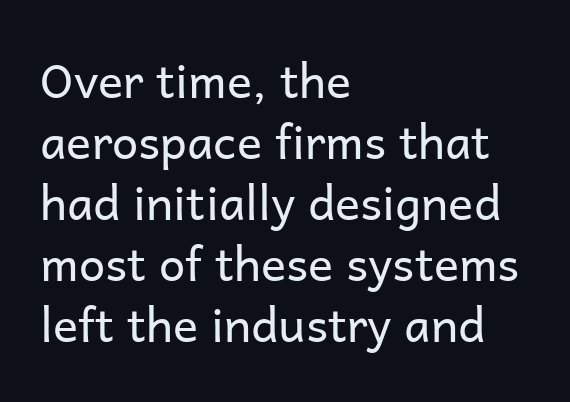
Q: Is the text bold? A: No.
Q: Is the text italic (slanted)? A: No, it is upright.
Q: Is the typeface a serif or a sans-serif typeface? A: Sans-serif.
Q: Is the text underlined? A: No.
Q: How is the paragraph aligned? A: Left-aligned.
Q: Is the spacing between letters normal or unusually wide? A: Normal.
Q: Is the spacing between lines tight, normal or loose? A: Normal.
Q: Width (condensed, normal, or wide)? A: Normal.
Q: Stroke contrast? A: Low.
Q: x-height? A: Medium.
Q: Monospaced? A: No.
